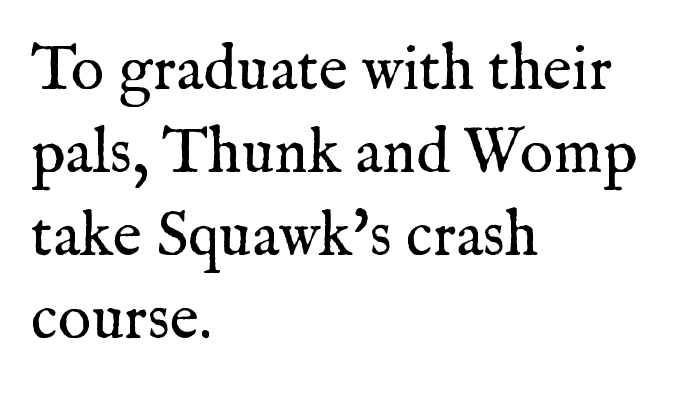
The image shows 63 px regular-weight serif type, upright; set left-aligned, normal line spacing (1.32x), normal letter spacing, not underlined; medium stroke contrast and a medium x-height.
